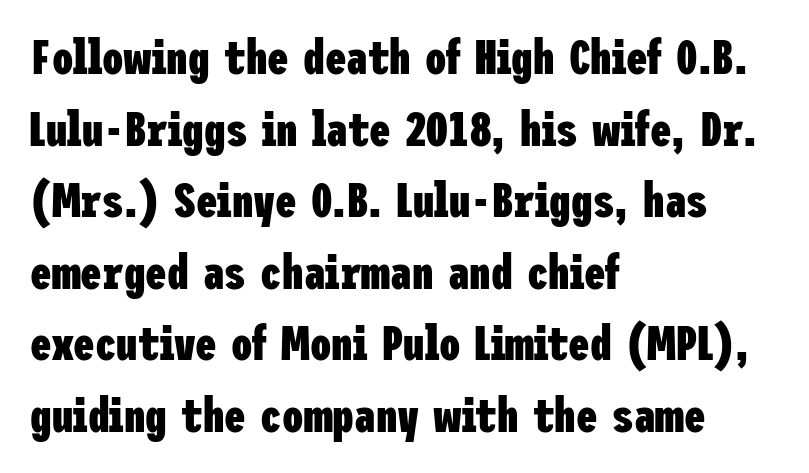
{"serif": "no", "italic": "no", "bold": "yes", "weight": "heavy", "width": "condensed", "stroke_contrast": "low", "x_height": "medium", "underline": "no", "align": "left", "line_spacing": "normal", "line_spacing_ratio": 1.49, "letter_spacing": "normal", "letter_spacing_em": 0.0, "glyph_px": 48}
